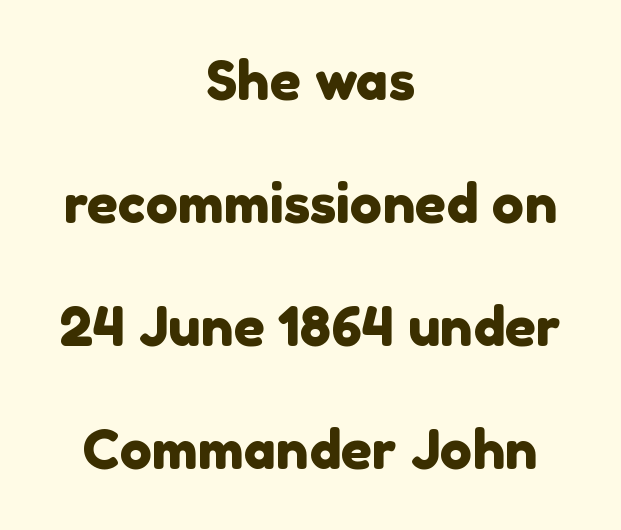
Nope, no serifs anywhere on these letters. A great deal of white space separates one row of letters from the next. The passage is arranged like a title page — every line centered. Default kerning and tracking; the words read as compact shapes. Anything drawn beneath the words? Only blank space. These lines are rendered in a variable-pitch font.
